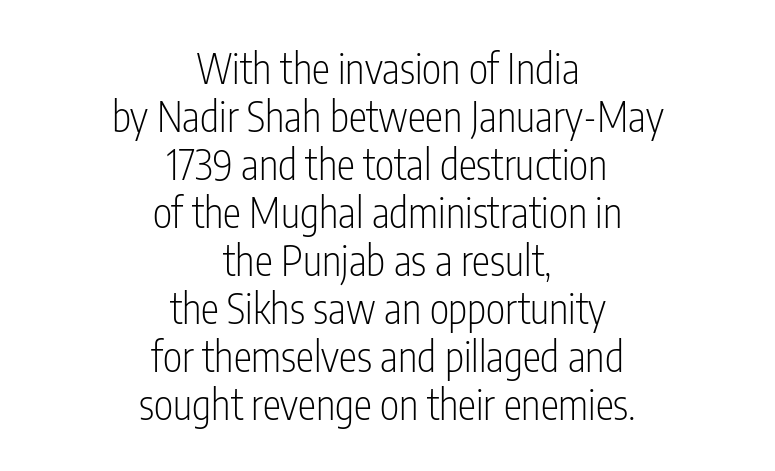
Default kerning and tracking; the words read as compact shapes. The space beneath each line is pristine and unruled. To sum up the face: it is a sans, with no serifs. Summary of weight: not heavy and not bold. Where is the straight margin? There isn't one; the lines are centered.
